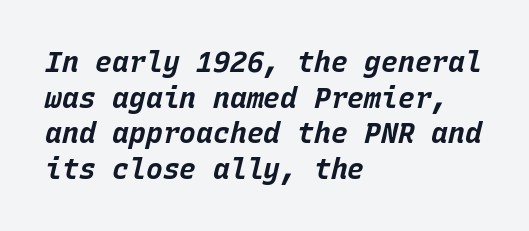
One-word summary of the alignment: left. The glyphs look as if they've been sheared to an angle. Letter spacing: default. The passage shown is typed in a monospace face where columns stay perfectly aligned.
